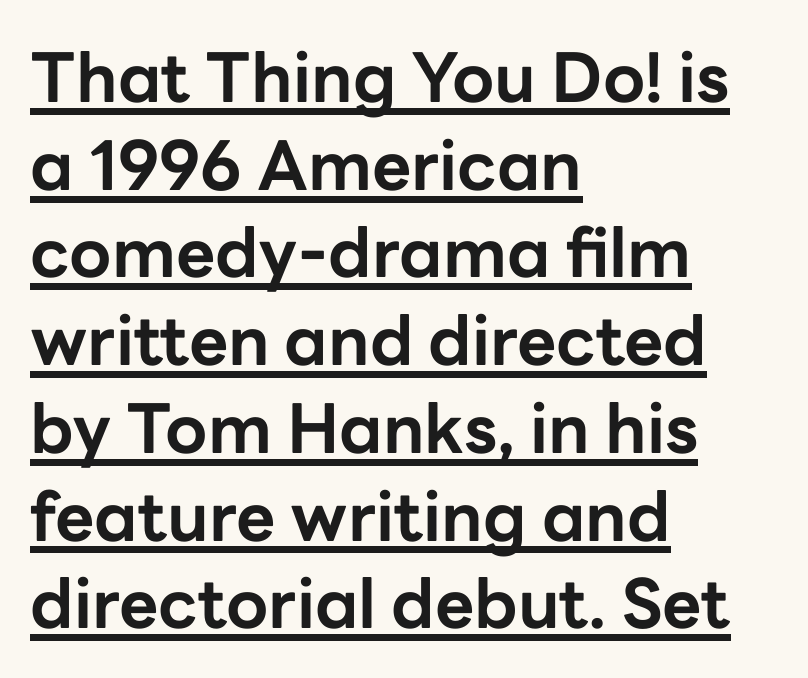
Q: Is the text bold? A: Yes.
Q: Is the text italic (slanted)? A: No, it is upright.
Q: Is the typeface a serif or a sans-serif typeface? A: Sans-serif.
Q: Is the text underlined? A: Yes.
Q: How is the paragraph aligned? A: Left-aligned.
Q: Is the spacing between letters normal or unusually wide? A: Normal.
Q: Is the spacing between lines tight, normal or loose? A: Normal.
Q: Width (condensed, normal, or wide)? A: Normal.
Q: Stroke contrast? A: Low.
Q: x-height? A: Medium.
Q: Monospaced? A: No.
